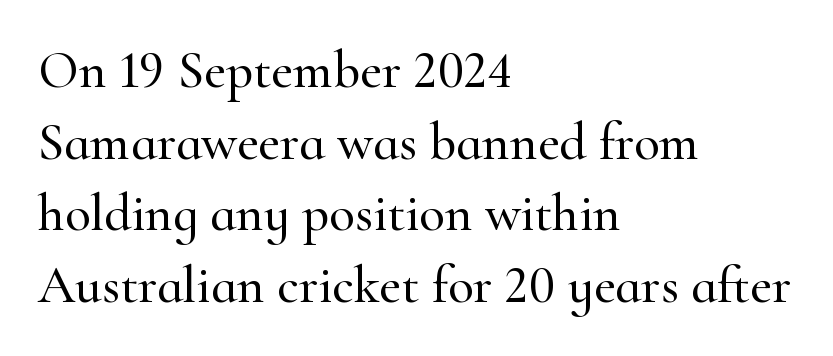
The image shows 53 px serif type, upright; set left-aligned, normal line spacing (1.35x), normal letter spacing, not underlined; high stroke contrast and a small x-height.
